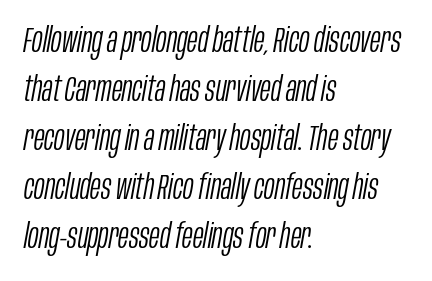
The image shows 35 px light, condensed type, italic (leaning right); set left-aligned, normal line spacing (1.4x), normal letter spacing, not underlined; low stroke contrast and a large x-height.
